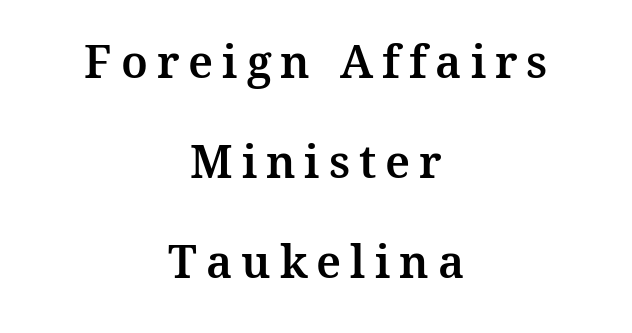
Q: Is the text italic (slanted)? A: No, it is upright.
Q: Is the typeface a serif or a sans-serif typeface? A: Serif.
Q: Is the text underlined? A: No.
Q: How is the paragraph aligned? A: Centered.
Q: Is the spacing between letters normal or unusually wide? A: Unusually wide.
Q: Is the spacing between lines tight, normal or loose? A: Loose.
Q: Width (condensed, normal, or wide)? A: Normal.
Q: Stroke contrast? A: Medium.
Q: x-height? A: Medium.
Q: Monospaced? A: No.
